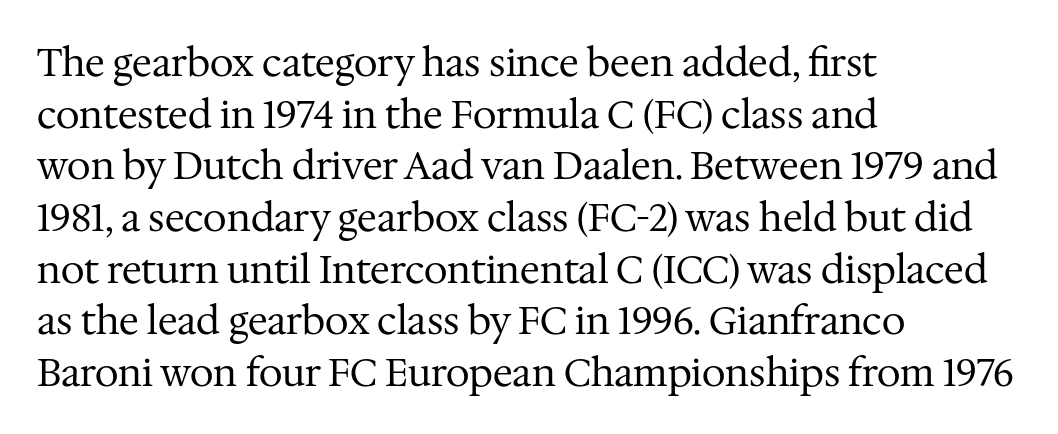
Q: Is the text bold? A: No.
Q: Is the text italic (slanted)? A: No, it is upright.
Q: Is the typeface a serif or a sans-serif typeface? A: Serif.
Q: Is the text underlined? A: No.
Q: How is the paragraph aligned? A: Left-aligned.
Q: Is the spacing between letters normal or unusually wide? A: Normal.
Q: Is the spacing between lines tight, normal or loose? A: Normal.
Q: Width (condensed, normal, or wide)? A: Normal.
Q: Stroke contrast? A: Medium.
Q: x-height? A: Medium.
Q: Monospaced? A: No.
